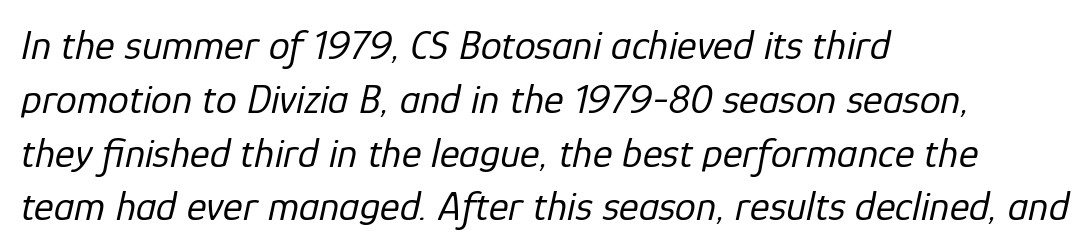
{"italic": "yes", "lean": "right", "slant_degrees": 12, "bold": "no", "weight": "regular", "width": "normal", "stroke_contrast": "low", "x_height": "medium", "monospaced": "no", "underline": "no", "align": "left", "line_spacing": "normal", "line_spacing_ratio": 1.28, "letter_spacing": "normal", "letter_spacing_em": 0.0, "glyph_px": 42}
